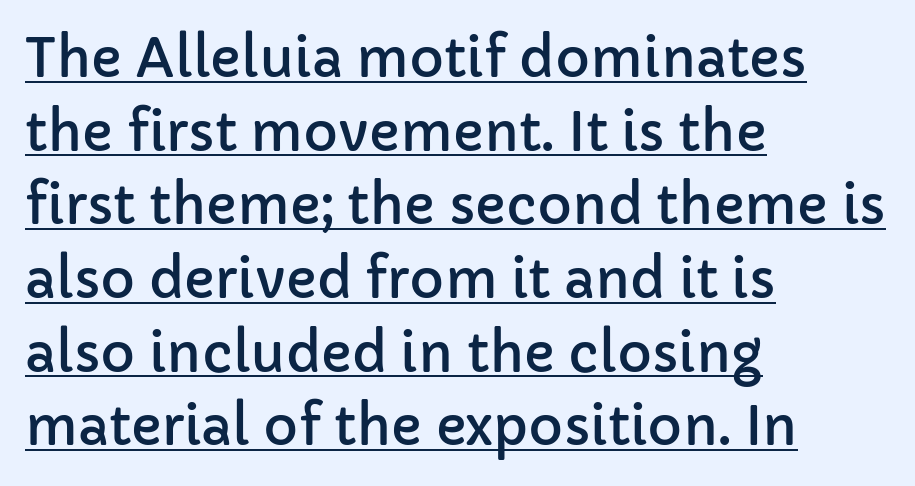
{"serif": "no", "italic": "no", "width": "normal", "stroke_contrast": "low", "x_height": "medium", "monospaced": "no", "underline": "yes", "align": "left", "line_spacing": "normal", "line_spacing_ratio": 1.39, "letter_spacing": "normal", "letter_spacing_em": 0.0, "glyph_px": 53}
